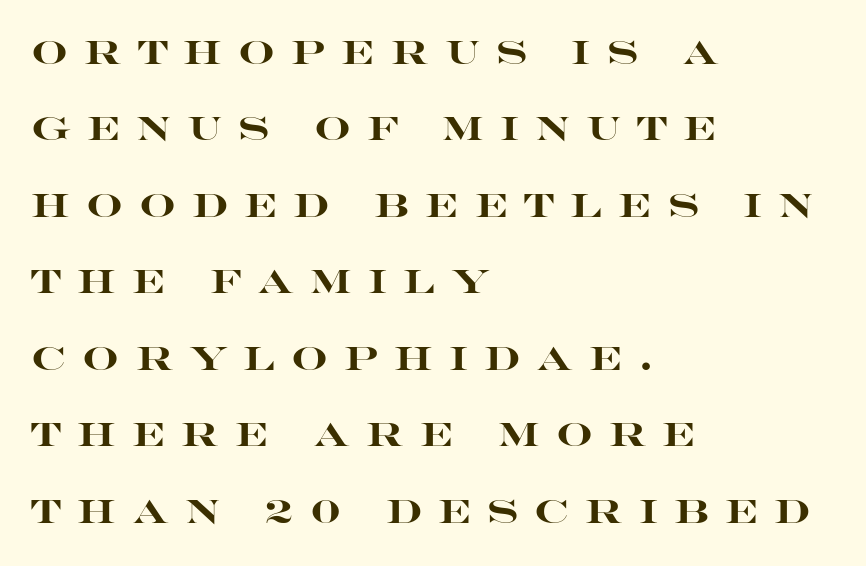
Ascenders rise straight up at ninety degrees. The lines in this sample share a left origin and differ only in where they stop. The gaps between neighbouring characters are conspicuously large.
